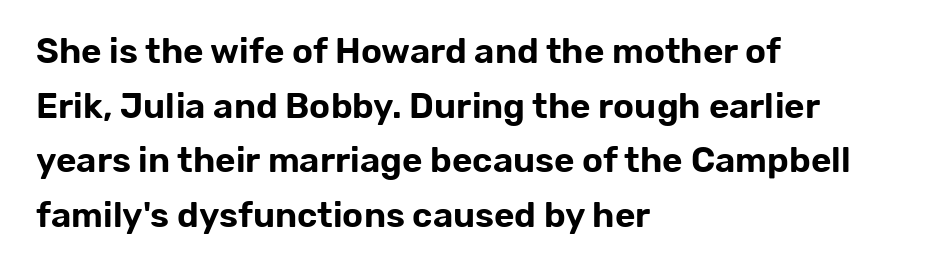
The typesetter chose a ragged-right arrangement here. Unmarked baselines from the first word to the last. Characters follow at the spacing the type designer built in. Characters remain perfectly vertical along every line. Looks like regular typesetting: each glyph gets only the width it needs.
